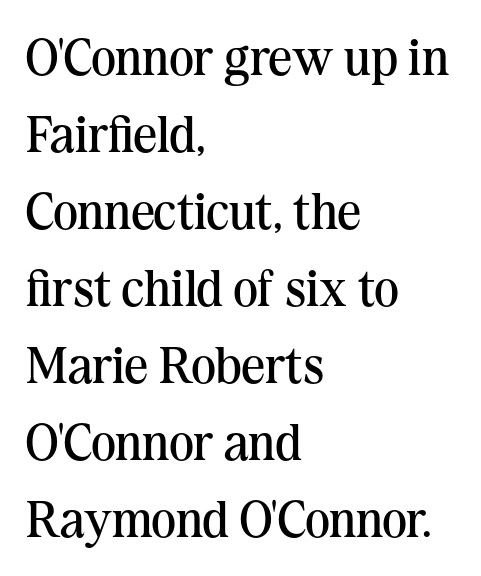
Q: Is the text bold? A: No.
Q: Is the text italic (slanted)? A: No, it is upright.
Q: Is the typeface a serif or a sans-serif typeface? A: Serif.
Q: Is the text underlined? A: No.
Q: How is the paragraph aligned? A: Left-aligned.
Q: Is the spacing between letters normal or unusually wide? A: Normal.
Q: Is the spacing between lines tight, normal or loose? A: Normal.
Q: Width (condensed, normal, or wide)? A: Normal.
Q: Stroke contrast? A: Medium.
Q: x-height? A: Medium.
Q: Monospaced? A: No.
